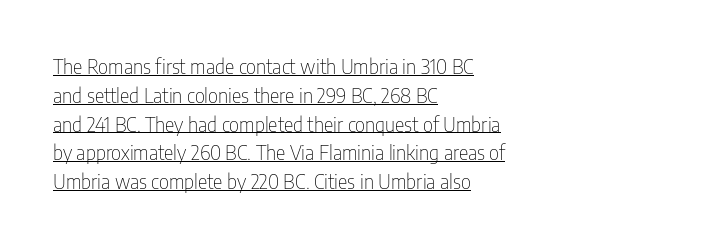
{"italic": "no", "bold": "no", "underline": "yes", "align": "left", "line_spacing": "normal", "line_spacing_ratio": 1.44, "letter_spacing": "normal", "letter_spacing_em": 0.0, "glyph_px": 20}
